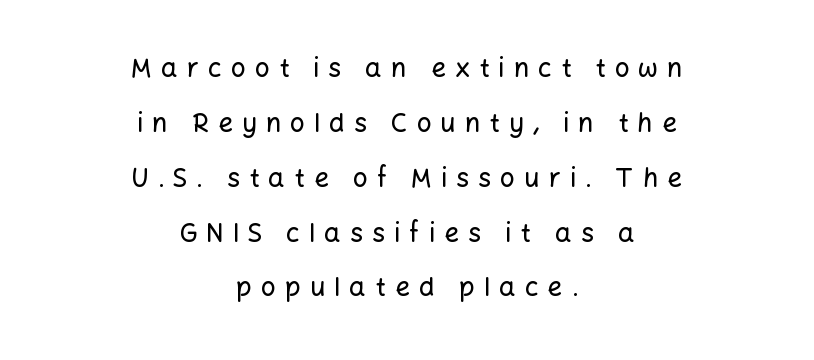
Q: Is the text italic (slanted)? A: No, it is upright.
Q: Is the text underlined? A: No.
Q: How is the paragraph aligned? A: Centered.
Q: Is the spacing between letters normal or unusually wide? A: Unusually wide.
Q: Is the spacing between lines tight, normal or loose? A: Loose.
